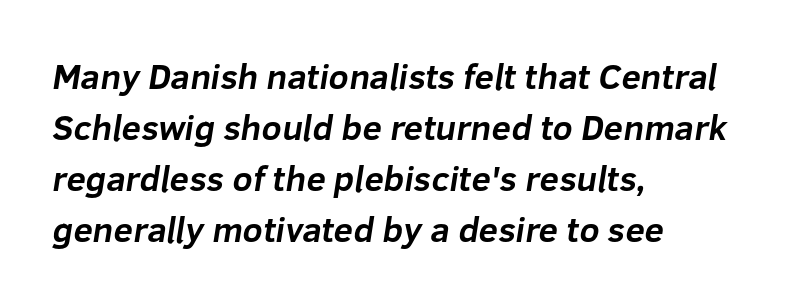
Q: Is the text bold? A: Yes.
Q: Is the typeface a serif or a sans-serif typeface? A: Sans-serif.
Q: Is the text underlined? A: No.
Q: How is the paragraph aligned? A: Left-aligned.
Q: Is the spacing between letters normal or unusually wide? A: Normal.
Q: Is the spacing between lines tight, normal or loose? A: Normal.
Q: Width (condensed, normal, or wide)? A: Normal.
Q: Stroke contrast? A: Low.
Q: x-height? A: Medium.
Q: Monospaced? A: No.
